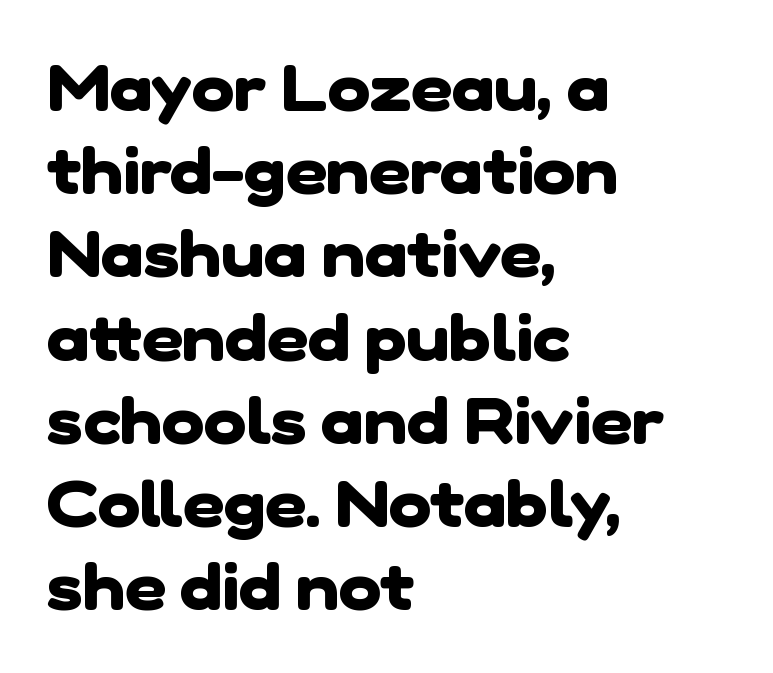
{"serif": "no", "bold": "yes", "weight": "heavy", "width": "normal", "stroke_contrast": "low", "x_height": "medium", "monospaced": "no", "underline": "no", "align": "left", "line_spacing": "normal", "line_spacing_ratio": 1.3, "letter_spacing": "normal", "letter_spacing_em": 0.0, "glyph_px": 64}
